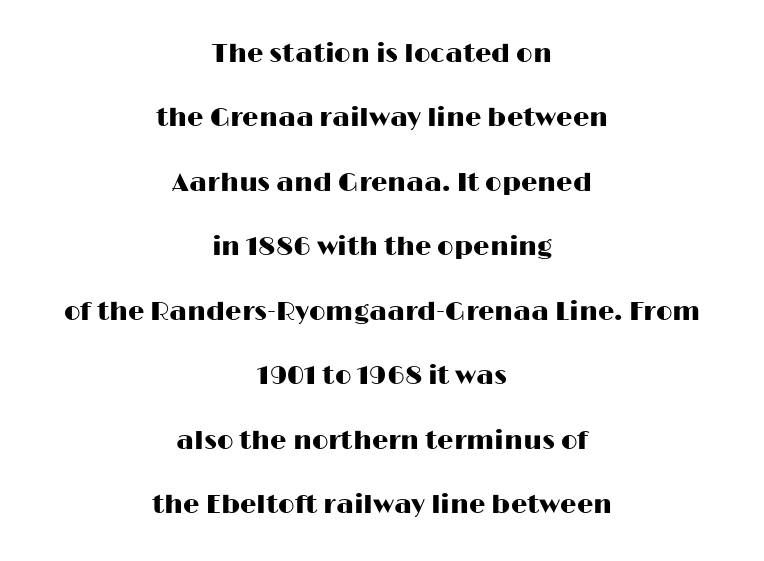
The image shows 26 px text type, upright; set centered, loose line spacing (2.48x), normal letter spacing, not underlined.
